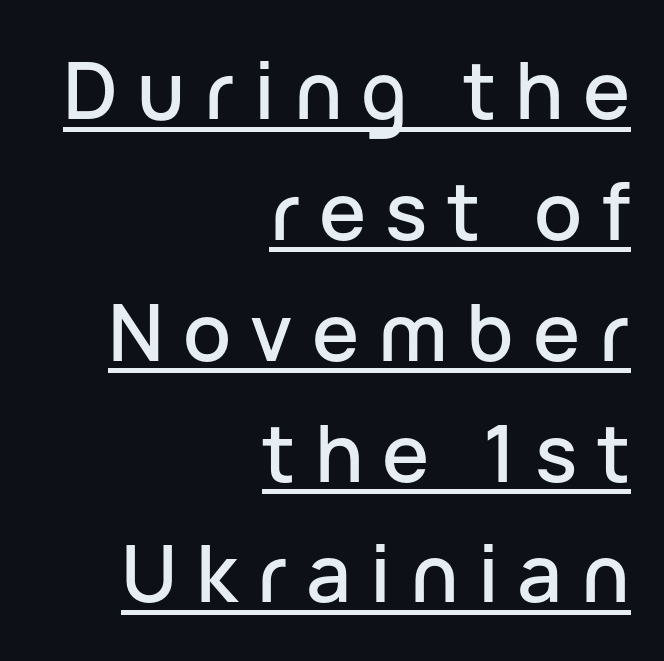
The image shows 79 px sans-serif type, upright; set right-aligned, normal line spacing (1.53x), unusually wide letter spacing (+0.24 em), underlined; low stroke contrast and a medium x-height.
